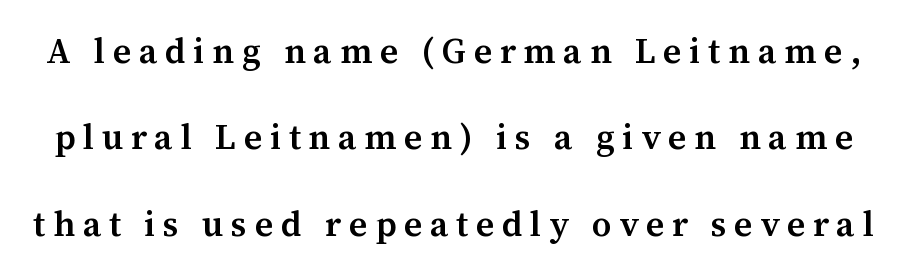
Q: Is the text bold? A: Semi-bold.
Q: Is the text italic (slanted)? A: No, it is upright.
Q: Is the typeface a serif or a sans-serif typeface? A: Serif.
Q: Is the text underlined? A: No.
Q: Is the spacing between letters normal or unusually wide? A: Unusually wide.
Q: Is the spacing between lines tight, normal or loose? A: Loose.
Q: Width (condensed, normal, or wide)? A: Normal.
Q: Stroke contrast? A: Medium.
Q: x-height? A: Medium.
Q: Monospaced? A: No.
